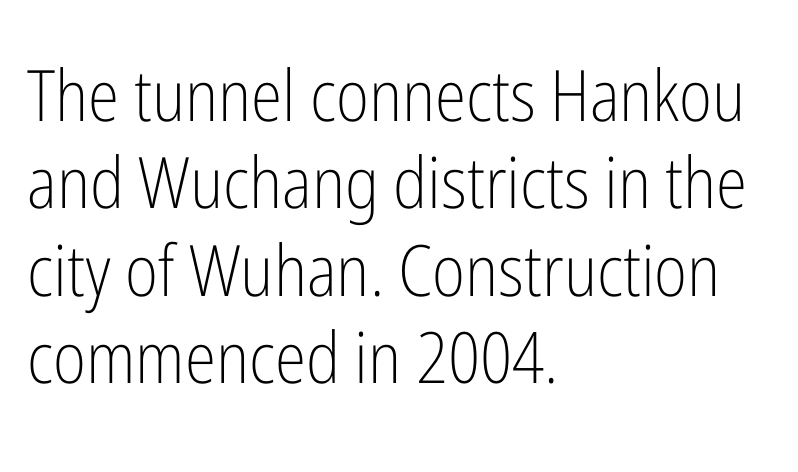
{"serif": "no", "italic": "no", "bold": "no", "weight": "light", "width": "condensed", "stroke_contrast": "low", "x_height": "medium", "monospaced": "no", "underline": "no", "align": "left", "line_spacing_ratio": 1.23, "letter_spacing": "normal", "letter_spacing_em": 0.0, "glyph_px": 71}
